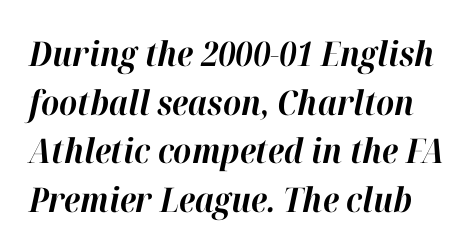
{"italic": "yes", "lean": "right", "slant_degrees": 12, "bold": "yes", "weight": "bold", "width": "normal", "stroke_contrast": "high", "x_height": "medium", "monospaced": "no", "underline": "no", "line_spacing": "normal", "line_spacing_ratio": 1.43, "letter_spacing": "normal", "letter_spacing_em": 0.0, "glyph_px": 34}
